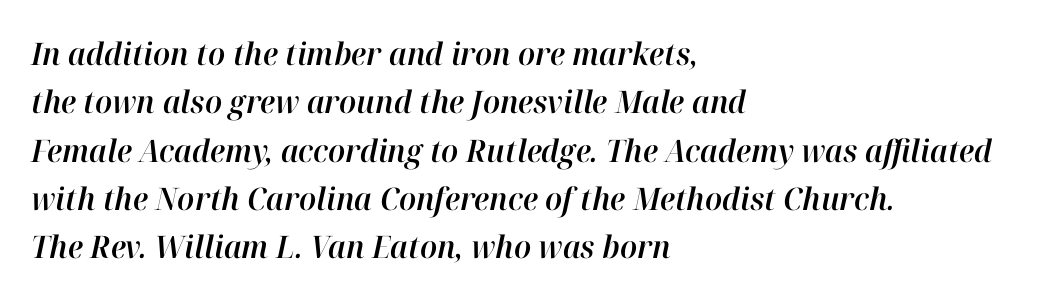
The image shows 31 px text type, italic (leaning right); set left-aligned, normal line spacing (1.56x), normal letter spacing, not underlined; high stroke contrast and a medium x-height.
